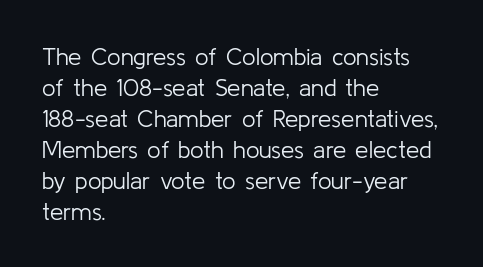
These lines keep a tight, regular rhythm from letter to letter. Notice how descenders clear the ascenders below comfortably — that's standard leading. These lines were composed using upright roman letters. One-word summary of the alignment: left. Nobody drew a line under any word here. The typesetting does not lean heavy: it is not bold.
